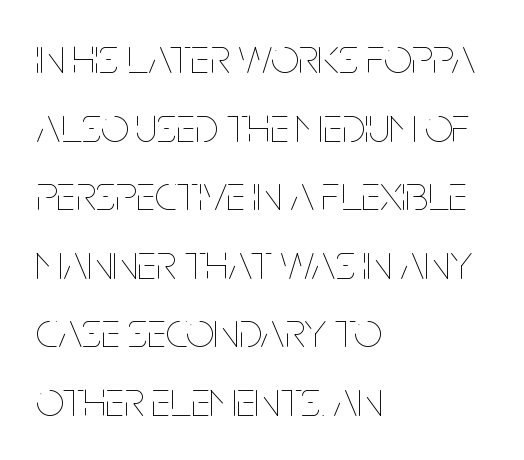
{"italic": "no", "bold": "no", "weight": "thin", "width": "condensed", "stroke_contrast": "low", "x_height": "large", "monospaced": "no", "underline": "no", "align": "left", "line_spacing": "normal", "line_spacing_ratio": 1.4, "letter_spacing": "normal", "letter_spacing_em": 0.0, "glyph_px": 49}
